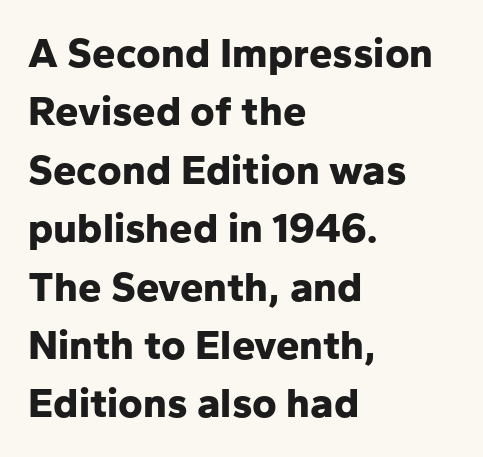
Layout note: lines flush left. This is the regular roman posture of the typeface. The leading is moderate, giving the passage an even texture. This is sans-serif lettering, the kind often seen on screens and signage. The passage shown is typed in a proportional face where columns would drift. Compared with an ordinary text face, these strokes are far heavier — a full bold.
